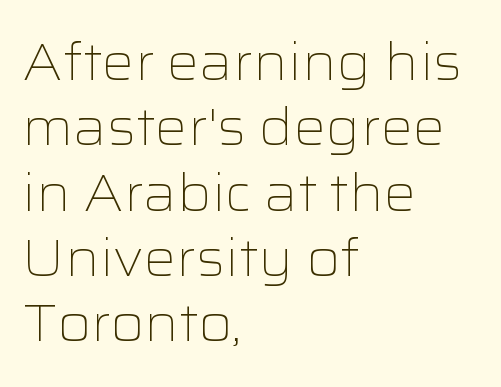
Q: Is the text bold? A: No.
Q: Is the text italic (slanted)? A: No, it is upright.
Q: Is the typeface a serif or a sans-serif typeface? A: Sans-serif.
Q: Is the text underlined? A: No.
Q: How is the paragraph aligned? A: Left-aligned.
Q: Is the spacing between letters normal or unusually wide? A: Normal.
Q: Is the spacing between lines tight, normal or loose? A: Normal.
Q: Width (condensed, normal, or wide)? A: Wide.
Q: Stroke contrast? A: Low.
Q: x-height? A: Medium.
Q: Monospaced? A: No.
